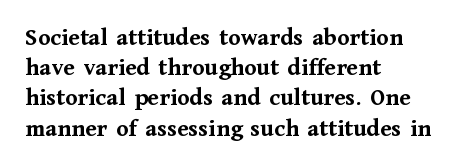
The passage shown is emphatically bold. The space directly below the letters is spotless. Tracking here is standard; glyphs follow each other at the usual distance. Where is the straight margin? On the left.
